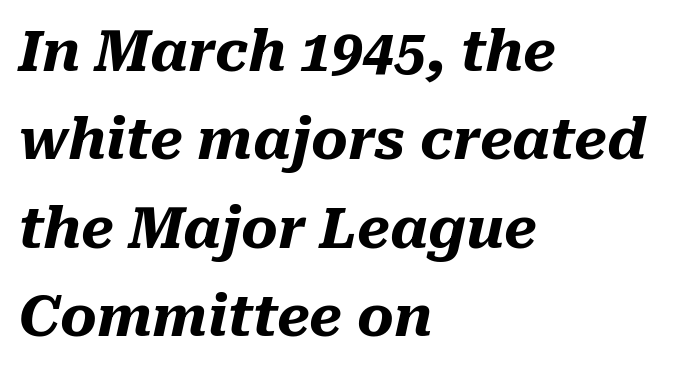
Q: Is the text bold? A: Yes.
Q: Is the text italic (slanted)? A: Yes, it leans right by about 10 degrees.
Q: Is the text underlined? A: No.
Q: How is the paragraph aligned? A: Left-aligned.
Q: Is the spacing between letters normal or unusually wide? A: Normal.
Q: Is the spacing between lines tight, normal or loose? A: Normal.
Q: Width (condensed, normal, or wide)? A: Normal.
Q: Stroke contrast? A: Medium.
Q: x-height? A: Medium.
Q: Monospaced? A: No.
